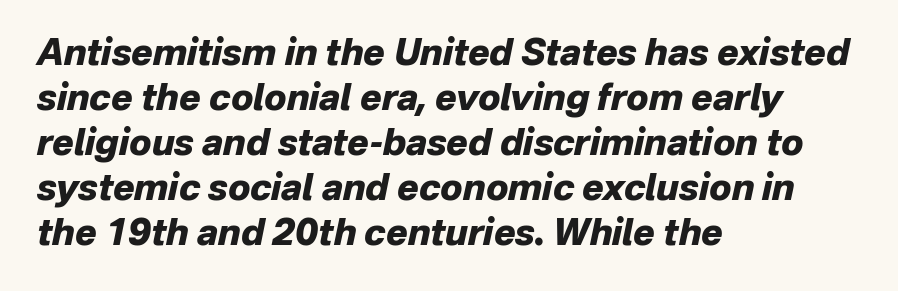
The string is rendered with underlining switched off. No extra tracking has been applied to these lines. This sample keeps an unexceptional amount of space between lines. This sample has the flowing, uneven cadence of proportional lettering. Line beginnings align vertically; line endings do not. Plenty of ink on the page — the face is bold.
